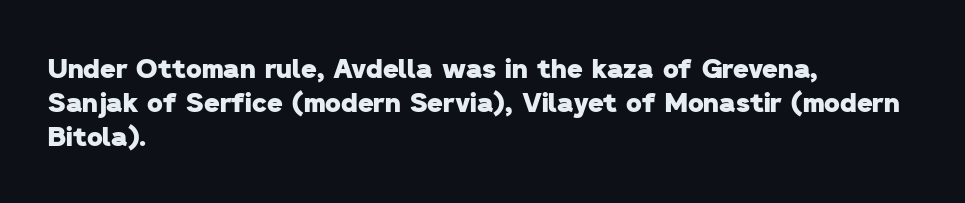
{"bold": "yes", "underline": "no", "align": "left", "line_spacing": "normal", "line_spacing_ratio": 1.26, "letter_spacing": "normal", "letter_spacing_em": 0.0, "glyph_px": 27}
